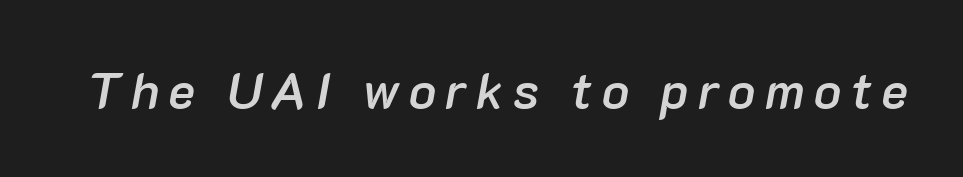
{"italic": "yes", "lean": "right", "slant_degrees": 10, "bold": "semi", "weight": "semibold", "width": "normal", "stroke_contrast": "low", "x_height": "medium", "monospaced": "no", "underline": "no", "glyph_px": 51}
